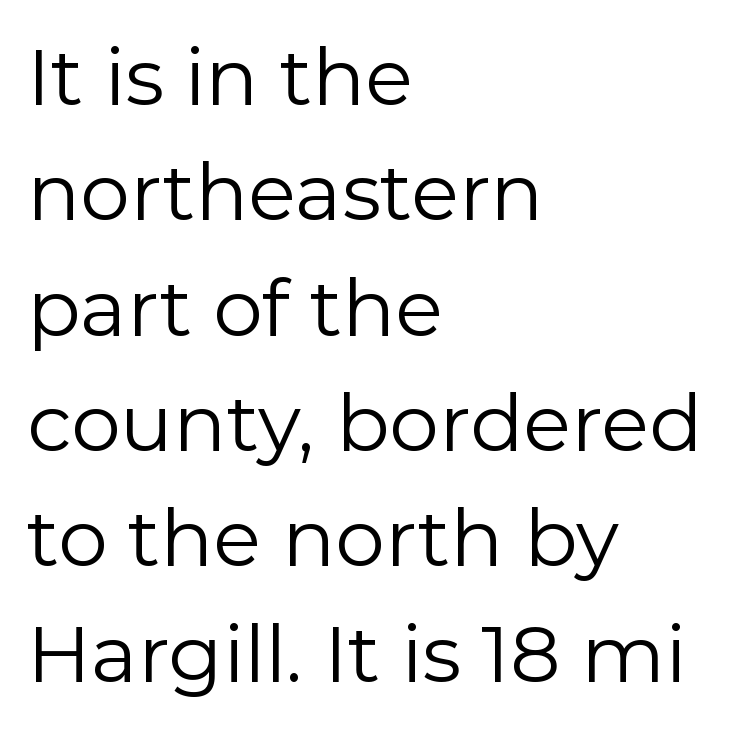
Q: Is the text bold? A: No.
Q: Is the text italic (slanted)? A: No, it is upright.
Q: Is the typeface a serif or a sans-serif typeface? A: Sans-serif.
Q: Is the text underlined? A: No.
Q: How is the paragraph aligned? A: Left-aligned.
Q: Is the spacing between letters normal or unusually wide? A: Normal.
Q: Is the spacing between lines tight, normal or loose? A: Normal.
Q: Width (condensed, normal, or wide)? A: Normal.
Q: Stroke contrast? A: Low.
Q: x-height? A: Medium.
Q: Monospaced? A: No.
